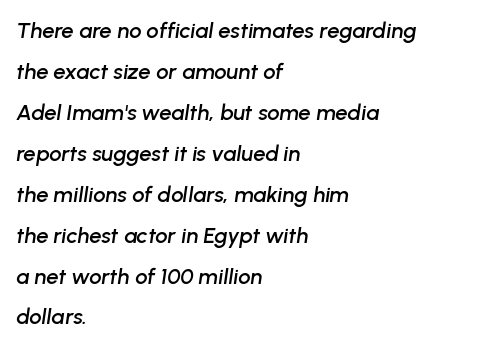
{"italic": "yes", "lean": "right", "slant_degrees": 8, "underline": "no", "align": "left", "line_spacing_ratio": 1.86, "letter_spacing": "normal", "letter_spacing_em": 0.0, "glyph_px": 22}
